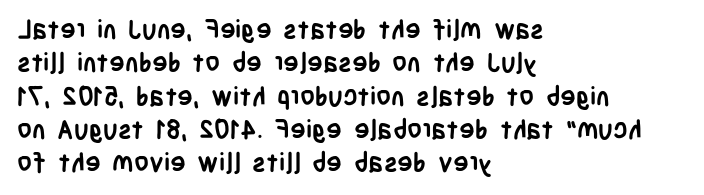
In terms of posture, this sample is upright. Look at the stroke-to-counter ratio: heavy, a bold. Notice how descenders clear the ascenders below comfortably — that's standard leading. The zone under the glyphs is completely vacant. The rendering keeps characters at their native spacing.
